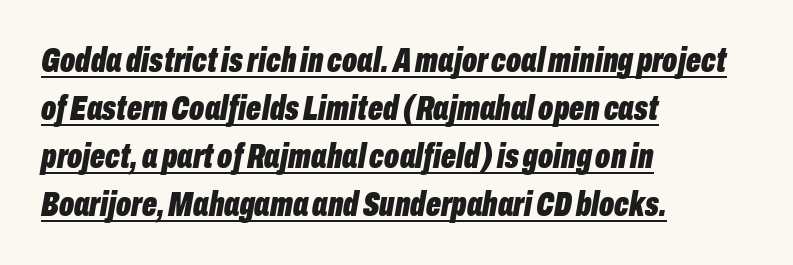
The image shows 35 px bold, condensed type, italic (leaning right); set left-aligned, normal line spacing (1.37x), normal letter spacing, underlined; low stroke contrast and a medium x-height.
